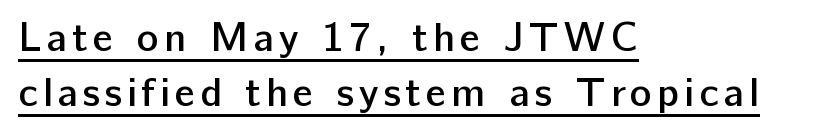
Alignment: flush left. The lettering stays uniformly vertical, giving the passage a roman look. The typesetter has applied underlining to the passage shown. The leading is moderate, giving the passage an even texture. Are there feet on the stems? There aren't — it's a sans.
